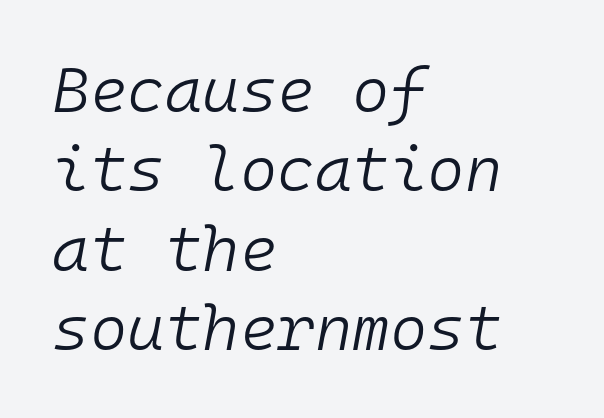
Q: Is the text bold? A: No.
Q: Is the text italic (slanted)? A: Yes, it leans right by about 10 degrees.
Q: Is the text underlined? A: No.
Q: How is the paragraph aligned? A: Left-aligned.
Q: Is the spacing between letters normal or unusually wide? A: Normal.
Q: Width (condensed, normal, or wide)? A: Normal.
Q: Stroke contrast? A: Low.
Q: x-height? A: Medium.
Q: Monospaced? A: Yes.
